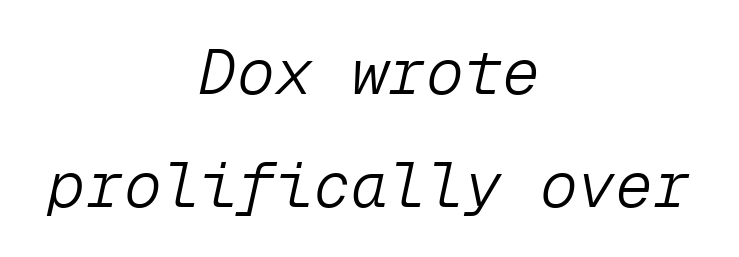
Q: Is the text bold? A: No.
Q: Is the text italic (slanted)? A: Yes, it leans right by about 12 degrees.
Q: Is the text underlined? A: No.
Q: How is the paragraph aligned? A: Centered.
Q: Is the spacing between letters normal or unusually wide? A: Normal.
Q: Width (condensed, normal, or wide)? A: Normal.
Q: Stroke contrast? A: Low.
Q: x-height? A: Medium.
Q: Monospaced? A: Yes.
